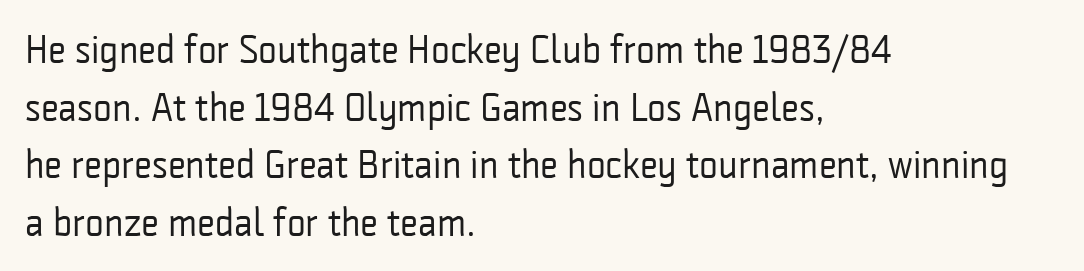
{"serif": "no", "italic": "no", "bold": "no", "weight": "regular", "width": "condensed", "stroke_contrast": "low", "x_height": "medium", "monospaced": "no", "underline": "no", "align": "left", "line_spacing": "normal", "line_spacing_ratio": 1.44, "letter_spacing": "normal", "letter_spacing_em": 0.0, "glyph_px": 40}
